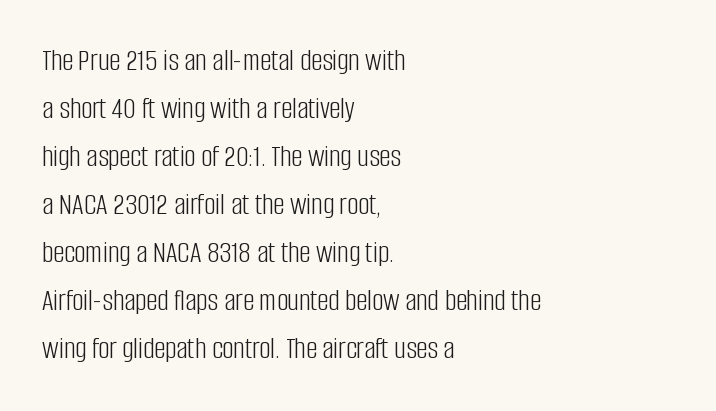
Q: Is the text bold? A: No.
Q: Is the text italic (slanted)? A: No, it is upright.
Q: Is the typeface a serif or a sans-serif typeface? A: Sans-serif.
Q: Is the text underlined? A: No.
Q: How is the paragraph aligned? A: Left-aligned.
Q: Is the spacing between letters normal or unusually wide? A: Normal.
Q: Is the spacing between lines tight, normal or loose? A: Normal.
Q: Width (condensed, normal, or wide)? A: Condensed.
Q: Stroke contrast? A: Low.
Q: x-height? A: Large.
Q: Monospaced? A: No.
